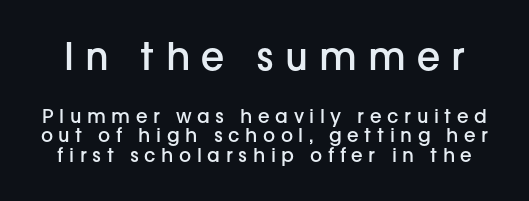
Q: Is the text bold? A: Semi-bold.
Q: Is the text italic (slanted)? A: No, it is upright.
Q: Is the typeface a serif or a sans-serif typeface? A: Sans-serif.
Q: Is the text underlined? A: No.
Q: Is the spacing between letters normal or unusually wide? A: Unusually wide.
Q: Is the spacing between lines tight, normal or loose? A: Tight.
Q: Which block of text is set in a larger size, the first (top) or the second (bottom)? A: The first (top) one.
Q: Width (condensed, normal, or wide)? A: Normal.
Q: Stroke contrast? A: Low.
Q: x-height? A: Medium.
Q: Monospaced? A: No.
